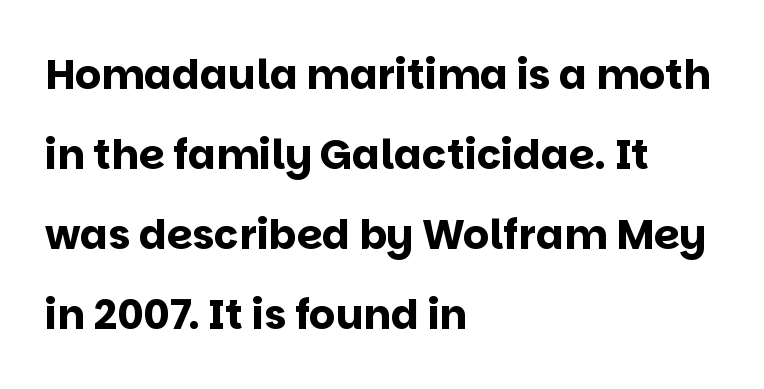
A dark, heavy texture on the line: the type is bold. This sample uses a sans-serif face. Each word holds together tightly as a unit, with standard inter-letter gaps. Think of a printed novel: that variable character pitch is what you see here. It's the straight-up-and-down kind of type.
